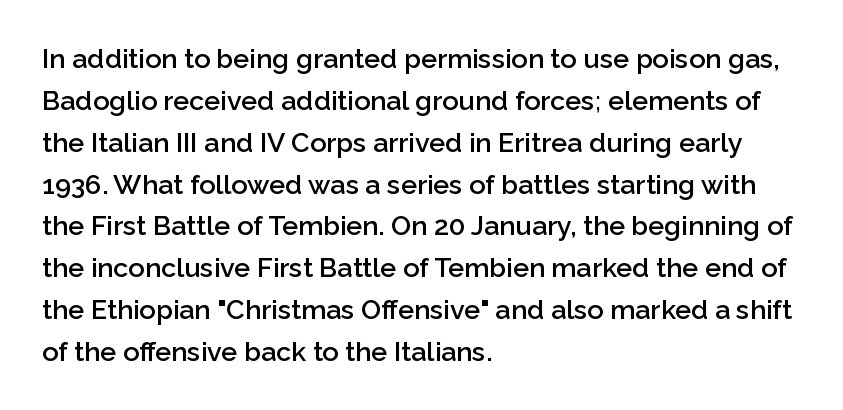
Has an underline been added? It has not. Look at the stroke-to-counter ratio: somewhat heavy, a semibold. Style check: upright. The letterforms sit shoulder to shoulder at normal distance. The paragraph has a hard left edge and a soft right edge.
